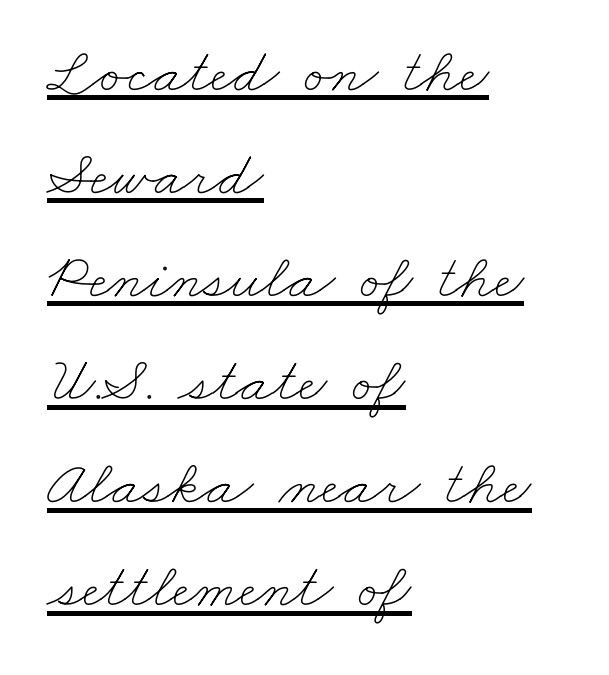
The image shows 64 px thin, wide type; set left-aligned, normal line spacing (1.61x), normal letter spacing, underlined; low stroke contrast and a small x-height.
